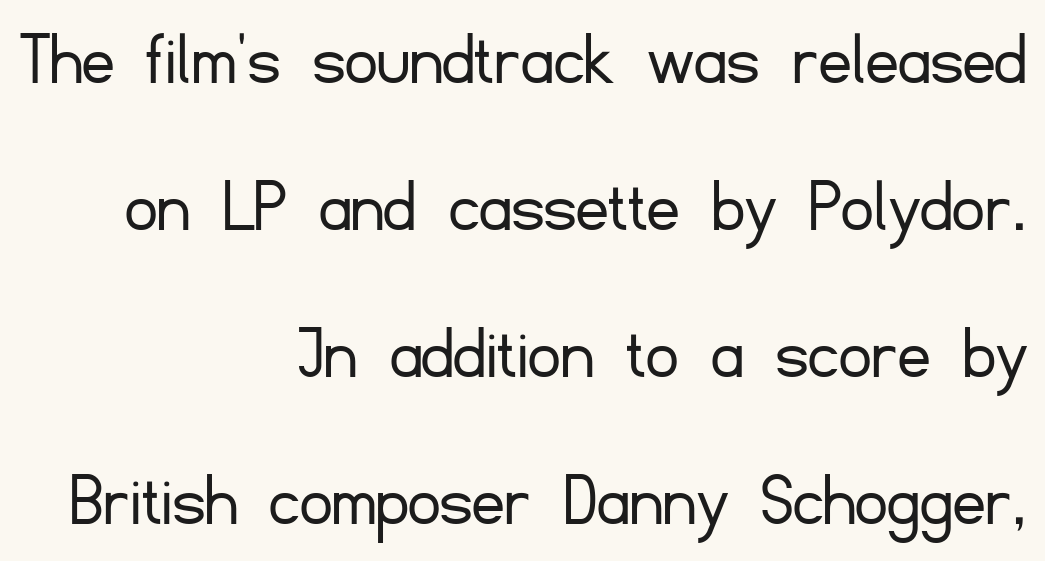
Q: Is the text bold? A: No.
Q: Is the text italic (slanted)? A: No, it is upright.
Q: Is the typeface a serif or a sans-serif typeface? A: Sans-serif.
Q: Is the text underlined? A: No.
Q: How is the paragraph aligned? A: Right-aligned.
Q: Is the spacing between letters normal or unusually wide? A: Normal.
Q: Width (condensed, normal, or wide)? A: Normal.
Q: Stroke contrast? A: Low.
Q: x-height? A: Small.
Q: Monospaced? A: No.
